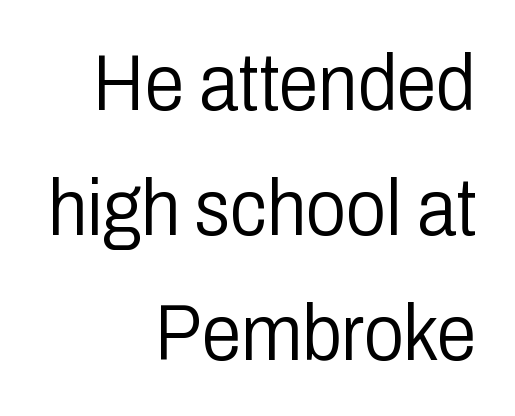
Type without underlining. Here the glyphs are tracked normally, forming tight word shapes. The weight would be labelled regular, book, light, or lighter still. This sample keeps an unexceptional amount of space between lines.
